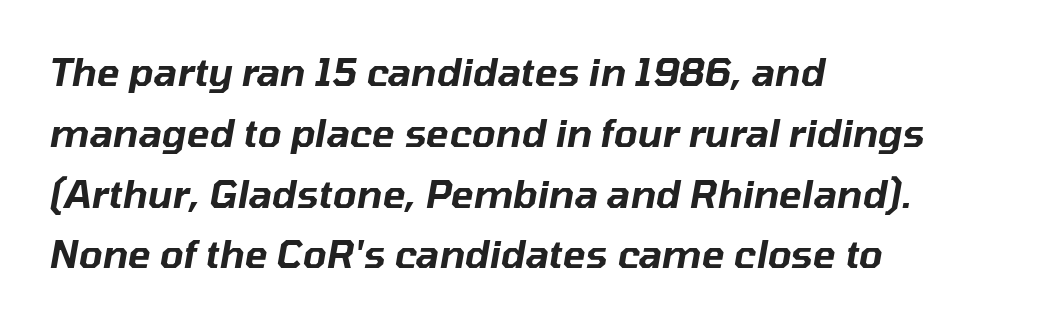
The tracking reads as untouched default to a designer's eye. The typography opts for an oblique posture over an upright one. The rendering anchors every line to the left-hand side. This rendering features lettering with no underline. Compared with typical paragraphs, the rows here are spaced about the same.
